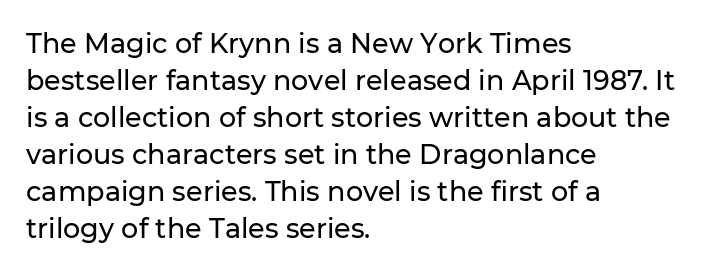
Q: Is the text italic (slanted)? A: No, it is upright.
Q: Is the text underlined? A: No.
Q: How is the paragraph aligned? A: Left-aligned.
Q: Is the spacing between letters normal or unusually wide? A: Normal.
Q: Is the spacing between lines tight, normal or loose? A: Normal.
